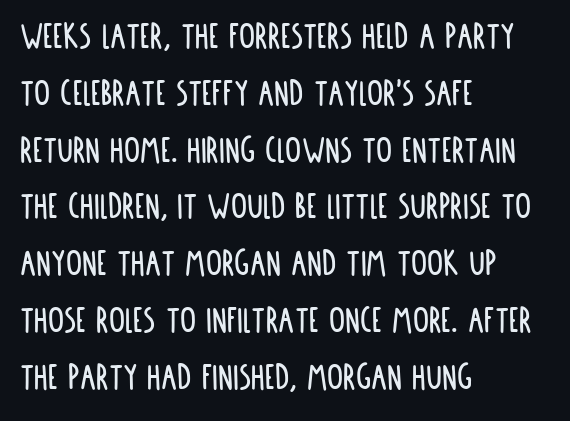
Q: Is the text italic (slanted)? A: No, it is upright.
Q: Is the typeface a serif or a sans-serif typeface? A: Sans-serif.
Q: Is the text underlined? A: No.
Q: How is the paragraph aligned? A: Left-aligned.
Q: Is the spacing between letters normal or unusually wide? A: Normal.
Q: Is the spacing between lines tight, normal or loose? A: Normal.
Q: Width (condensed, normal, or wide)? A: Condensed.
Q: Stroke contrast? A: Low.
Q: x-height? A: Large.
Q: Monospaced? A: No.
